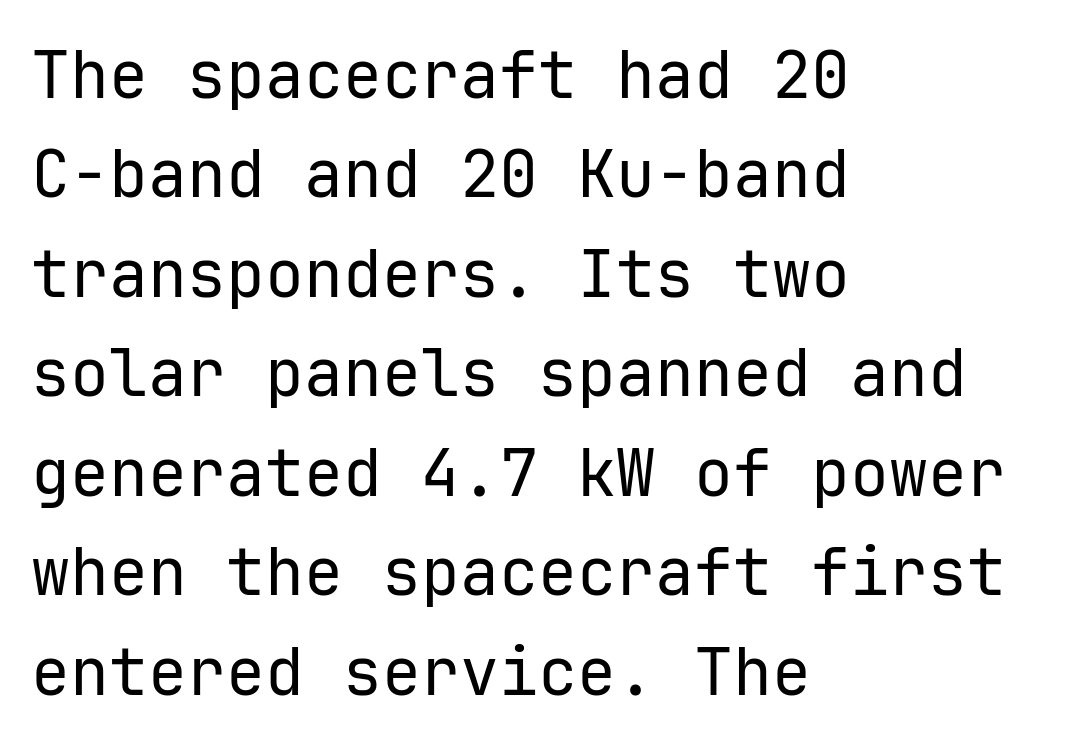
Q: Is the text bold? A: No.
Q: Is the text italic (slanted)? A: No, it is upright.
Q: Is the typeface a serif or a sans-serif typeface? A: Sans-serif.
Q: Is the text underlined? A: No.
Q: How is the paragraph aligned? A: Left-aligned.
Q: Is the spacing between letters normal or unusually wide? A: Normal.
Q: Is the spacing between lines tight, normal or loose? A: Normal.
Q: Width (condensed, normal, or wide)? A: Normal.
Q: Stroke contrast? A: Low.
Q: x-height? A: Medium.
Q: Monospaced? A: Yes.
